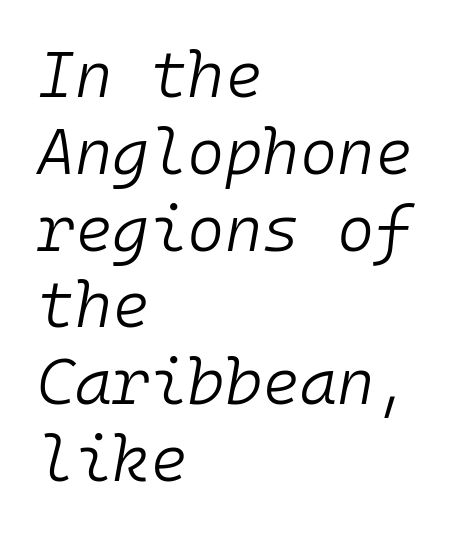
The image shows 64 px light type, italic (leaning right), monospaced; set left-aligned, line spacing 1.2x, normal letter spacing, not underlined; low stroke contrast and a medium x-height.
